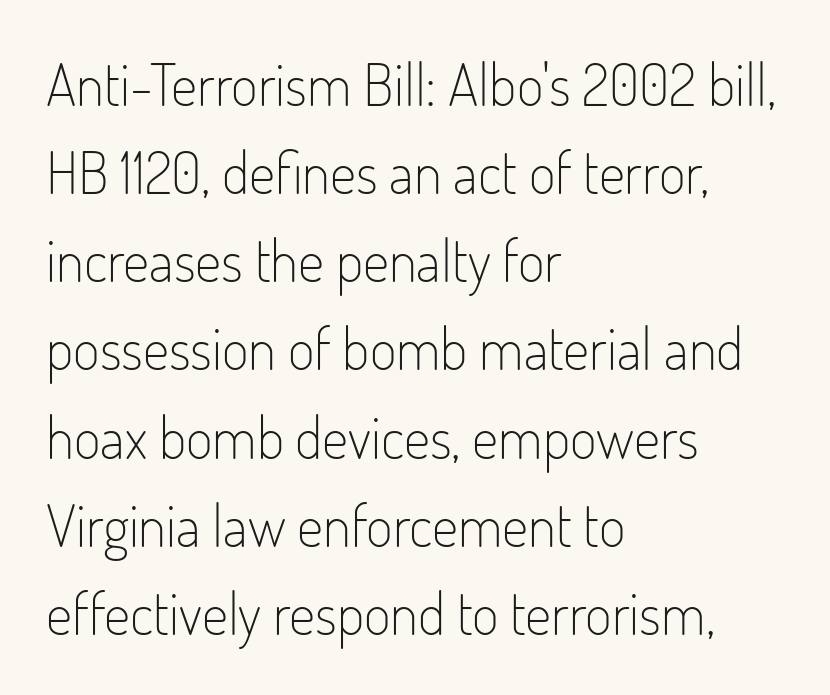
Proportional: the letters do not fall into vertical columns. Summary of weight: not heavy and not bold. The glyphs are unaccompanied by any horizontal stroke below them. Does the lettering tilt? It doesn't — this is upright.
